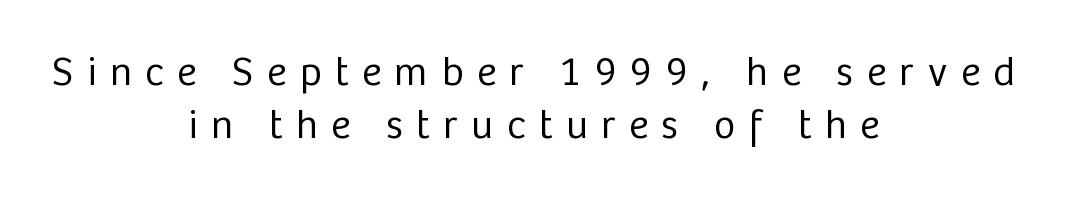
Q: Is the text bold? A: No.
Q: Is the text italic (slanted)? A: No, it is upright.
Q: Is the typeface a serif or a sans-serif typeface? A: Sans-serif.
Q: Is the text underlined? A: No.
Q: How is the paragraph aligned? A: Centered.
Q: Is the spacing between letters normal or unusually wide? A: Unusually wide.
Q: Is the spacing between lines tight, normal or loose? A: Normal.
Q: Width (condensed, normal, or wide)? A: Normal.
Q: Stroke contrast? A: Low.
Q: x-height? A: Medium.
Q: Monospaced? A: No.
